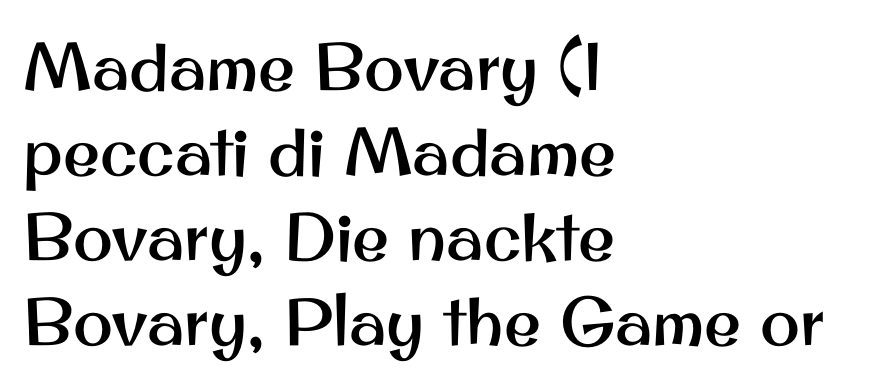
Do the characters align in a grid? No, the font is proportional. The letters stand upright; this is a roman face. The string is rendered with underlining switched off. Each letter's strokes conclude bluntly, with no projecting serifs. These lines keep a tight, regular rhythm from letter to letter.
